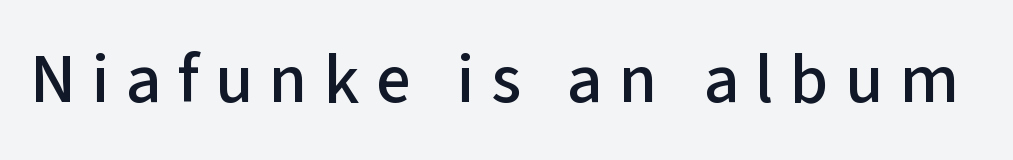
This sample uses a sans-serif face. The letters are spread apart with noticeably loose tracking. Unlike italic type, these characters show no tilt at all. No word sits above an underline.
